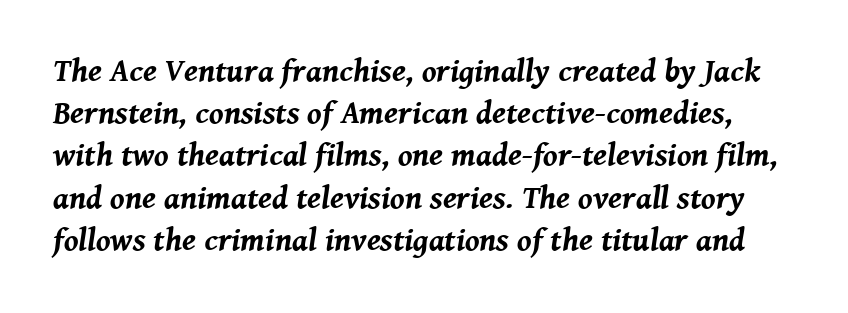
{"italic": "yes", "lean": "right", "slant_degrees": 8, "bold": "yes", "weight": "bold", "width": "normal", "stroke_contrast": "medium", "x_height": "medium", "monospaced": "no", "underline": "no", "line_spacing": "normal", "line_spacing_ratio": 1.32, "letter_spacing": "normal", "letter_spacing_em": 0.0, "glyph_px": 32}
